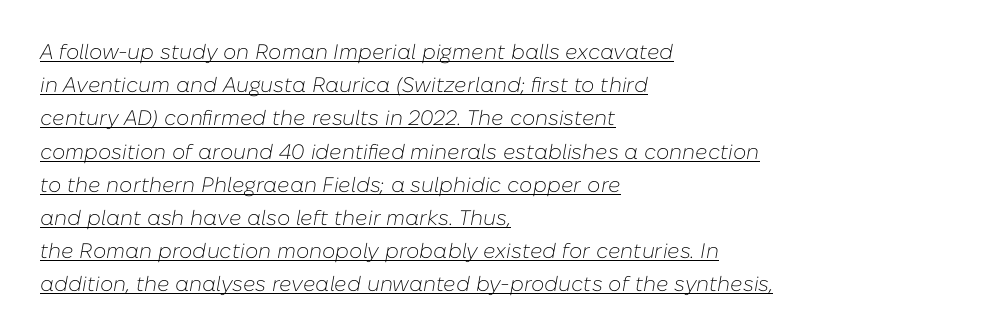
Q: Is the text bold? A: No.
Q: Is the text italic (slanted)? A: Yes, it leans right by about 10 degrees.
Q: Is the text underlined? A: Yes.
Q: How is the paragraph aligned? A: Left-aligned.
Q: Is the spacing between letters normal or unusually wide? A: Normal.
Q: Is the spacing between lines tight, normal or loose? A: Normal.
